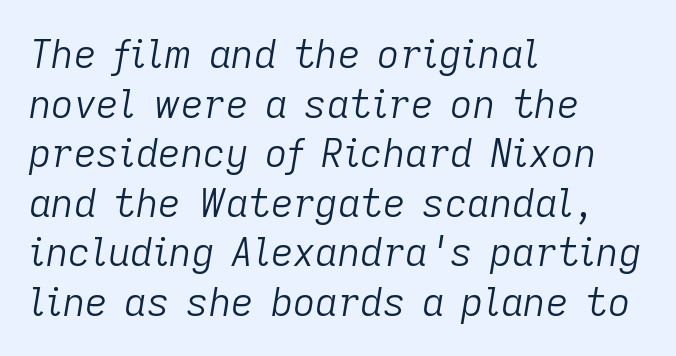
Q: Is the text bold? A: No.
Q: Is the text italic (slanted)? A: Yes, it leans right by about 9 degrees.
Q: Is the text underlined? A: No.
Q: How is the paragraph aligned? A: Left-aligned.
Q: Is the spacing between letters normal or unusually wide? A: Normal.
Q: Is the spacing between lines tight, normal or loose? A: Normal.
Q: Width (condensed, normal, or wide)? A: Normal.
Q: Stroke contrast? A: Low.
Q: x-height? A: Medium.
Q: Monospaced? A: No.
